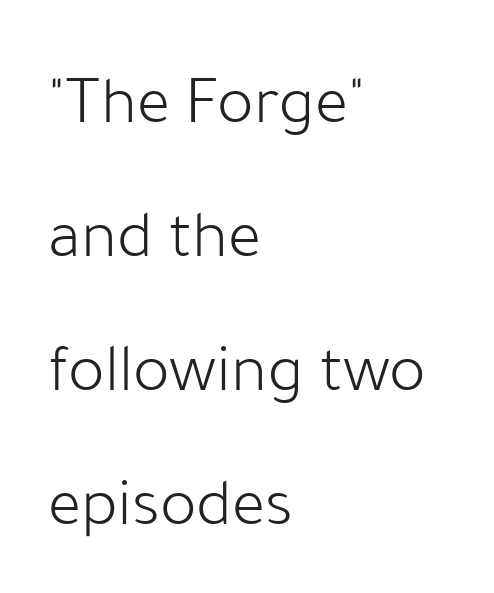
Stems and bowls with no extra thickness — not bold. Clear beneath every line of the passage. Does the copy run flush right? No — it runs flush left. The letters stand upright; this is a roman face.
